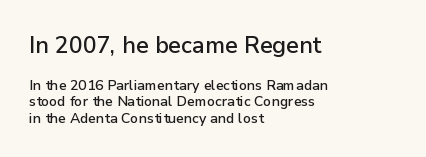
Observe the ordinary spacing: letters are neighbours, not strangers. Nope, not italic — everything's standing straight. All the whitespace from short lines collects on the right. Just letters on the line, the space beneath them empty. Between these two stacked blocks, the higher one wins on size.
